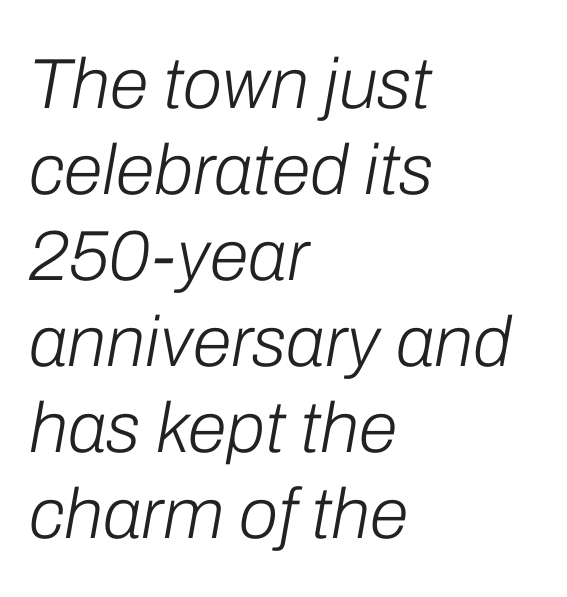
Q: Is the text bold? A: No.
Q: Is the text italic (slanted)? A: Yes, it leans right by about 10 degrees.
Q: Is the text underlined? A: No.
Q: How is the paragraph aligned? A: Left-aligned.
Q: Is the spacing between letters normal or unusually wide? A: Normal.
Q: Width (condensed, normal, or wide)? A: Normal.
Q: Stroke contrast? A: Low.
Q: x-height? A: Medium.
Q: Monospaced? A: No.
